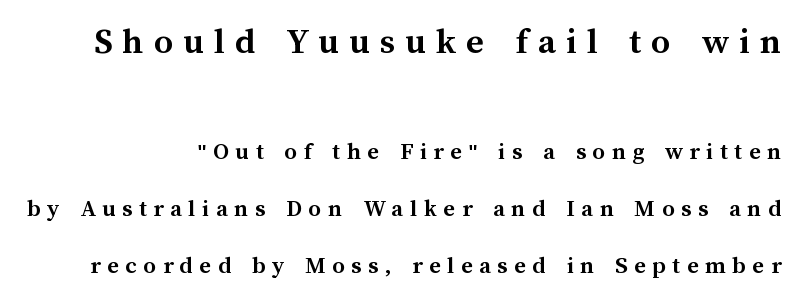
{"italic": "no", "bold": "yes", "weight": "semibold", "width": "normal", "stroke_contrast": "medium", "x_height": "medium", "monospaced": "no", "underline": "no", "align": "right", "line_spacing": "loose", "line_spacing_ratio": 2.28, "letter_spacing": "wide", "letter_spacing_em": 0.26, "larger_block": "first", "size_ratio": 1.52, "glyph_px": 38}
